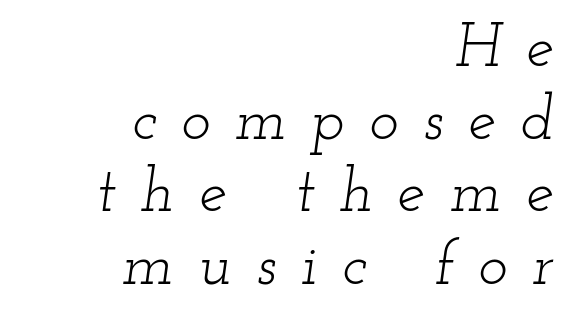
{"serif": "yes", "italic": "yes", "lean": "right", "slant_degrees": 12, "bold": "no", "weight": "light", "width": "wide", "stroke_contrast": "low", "x_height": "small", "monospaced": "no", "underline": "no", "align": "right", "line_spacing_ratio": 1.17, "letter_spacing": "wide", "letter_spacing_em": 0.4, "glyph_px": 62}
